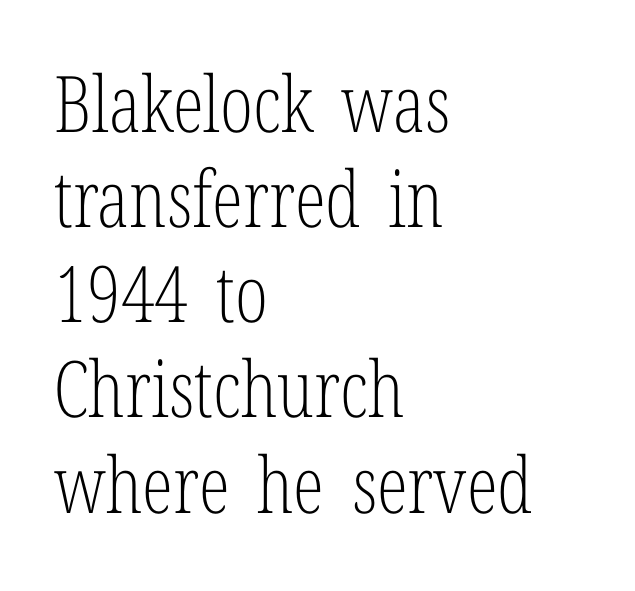
{"serif": "yes", "italic": "no", "bold": "no", "weight": "light", "width": "condensed", "stroke_contrast": "low", "x_height": "medium", "monospaced": "no", "underline": "no", "align": "left", "line_spacing_ratio": 1.22, "letter_spacing": "normal", "letter_spacing_em": 0.0, "glyph_px": 78}
